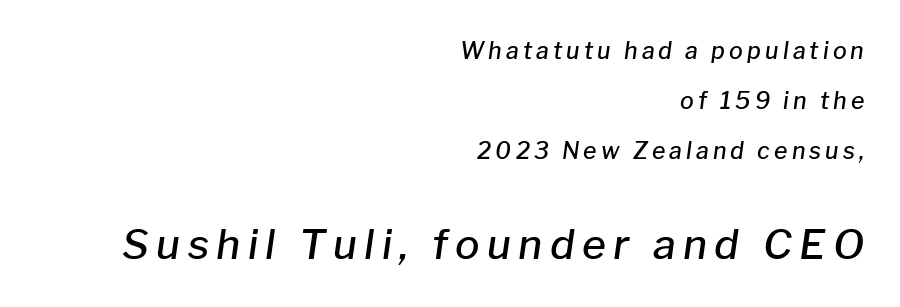
Q: Is the text bold? A: Semi-bold.
Q: Is the text italic (slanted)? A: Yes, it leans right by about 8 degrees.
Q: Is the text underlined? A: No.
Q: How is the paragraph aligned? A: Right-aligned.
Q: Is the spacing between lines tight, normal or loose? A: Loose.
Q: Which block of text is set in a larger size, the first (top) or the second (bottom)? A: The second (bottom) one.
Q: Width (condensed, normal, or wide)? A: Normal.
Q: Stroke contrast? A: Low.
Q: x-height? A: Medium.
Q: Monospaced? A: No.
